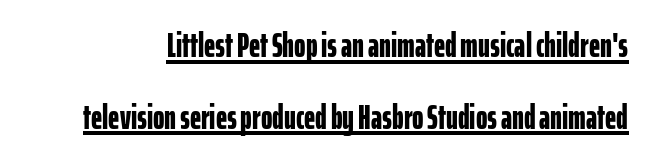
Tracking value appears to be zero — textbook default spacing. Summary of vertical rhythm: relaxed, with wide interline spacing. The specimen includes a rule beneath the text block's lines. Observe the absence of serifs on each vertical stroke in this sample. Typographic density is high because the face is bold.
